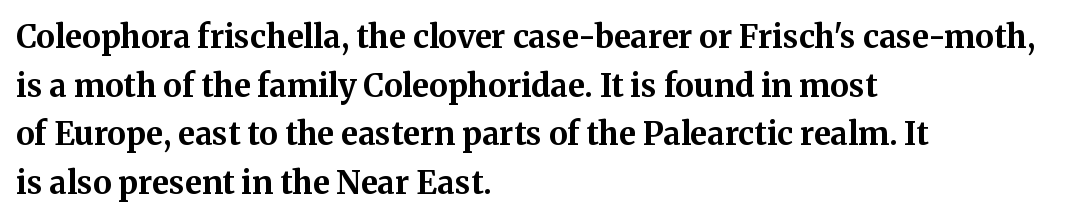
Q: Is the text bold? A: Yes.
Q: Is the text italic (slanted)? A: No, it is upright.
Q: Is the typeface a serif or a sans-serif typeface? A: Serif.
Q: Is the text underlined? A: No.
Q: How is the paragraph aligned? A: Left-aligned.
Q: Is the spacing between letters normal or unusually wide? A: Normal.
Q: Is the spacing between lines tight, normal or loose? A: Normal.
Q: Width (condensed, normal, or wide)? A: Normal.
Q: Stroke contrast? A: Medium.
Q: x-height? A: Medium.
Q: Monospaced? A: No.
